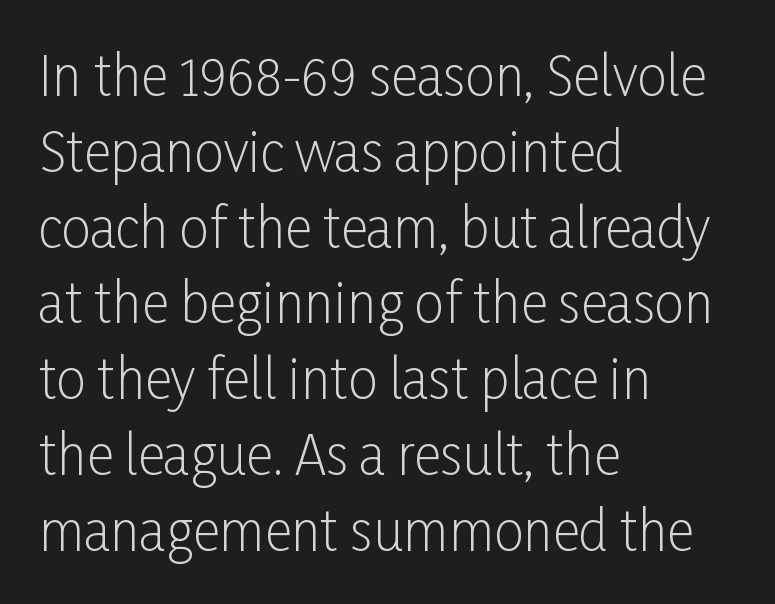
No chunkiness to these letters — they're not bold. Note the varied advance widths — an 'i' is clearly narrower than an 'm'. The letters stand straight up with perfectly vertical stems. Type style note: lacks serifs.
